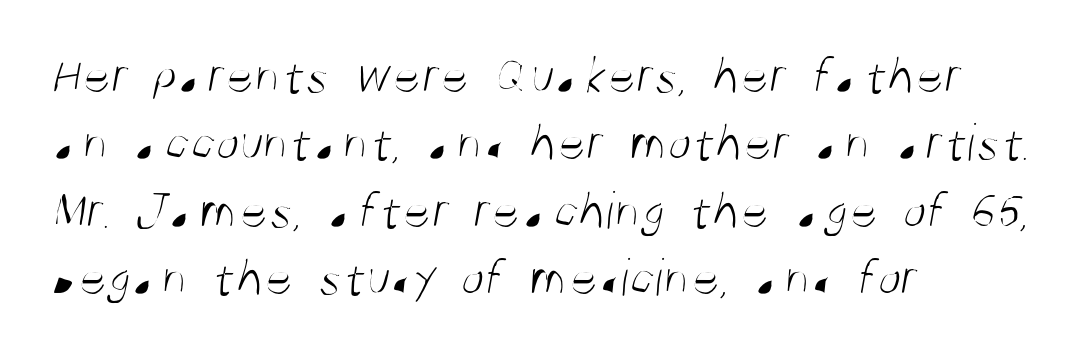
{"serif": "no", "bold": "no", "weight": "light", "width": "condensed", "stroke_contrast": "medium", "x_height": "large", "monospaced": "no", "underline": "no", "align": "left", "line_spacing": "normal", "line_spacing_ratio": 1.25, "letter_spacing": "normal", "letter_spacing_em": 0.0, "glyph_px": 54}
